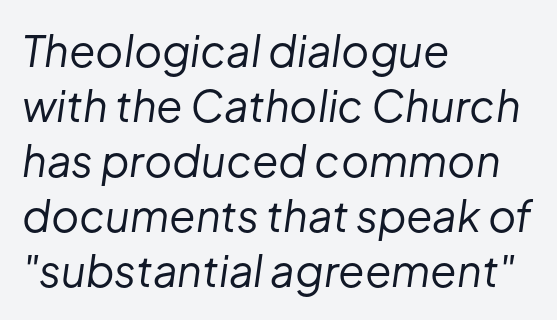
{"italic": "yes", "lean": "right", "slant_degrees": 8, "bold": "no", "weight": "regular", "width": "normal", "stroke_contrast": "low", "x_height": "medium", "monospaced": "no", "underline": "no", "align": "left", "line_spacing": "normal", "line_spacing_ratio": 1.28, "letter_spacing": "normal", "letter_spacing_em": 0.0, "glyph_px": 43}
